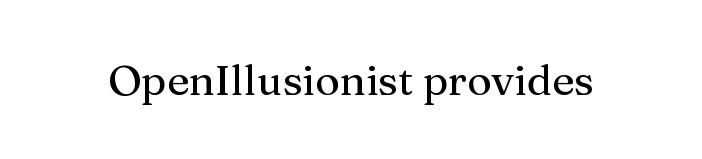
Q: Is the text italic (slanted)? A: No, it is upright.
Q: Is the typeface a serif or a sans-serif typeface? A: Serif.
Q: Is the text underlined? A: No.
Q: Is the spacing between letters normal or unusually wide? A: Normal.
Q: Width (condensed, normal, or wide)? A: Normal.
Q: Stroke contrast? A: Medium.
Q: x-height? A: Medium.
Q: Monospaced? A: No.
